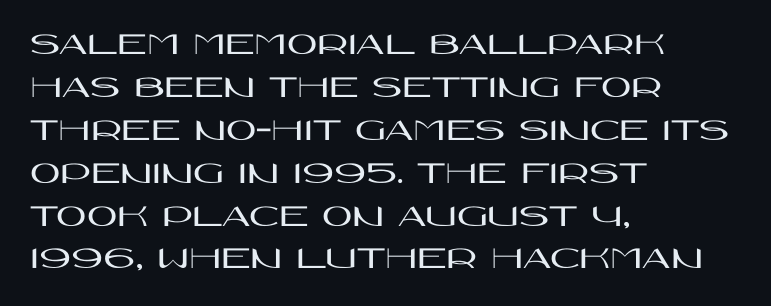
The image shows 33 px wide sans-serif type, upright; set left-aligned, normal line spacing (1.3x), normal letter spacing, not underlined; high stroke contrast and a large x-height.
